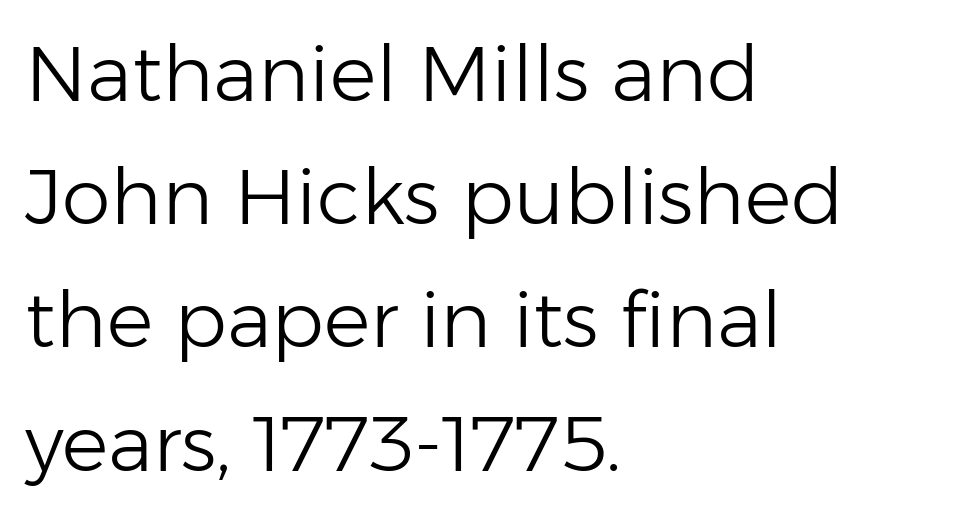
{"serif": "no", "italic": "no", "bold": "no", "weight": "light", "width": "normal", "stroke_contrast": "low", "x_height": "medium", "monospaced": "no", "underline": "no", "align": "left", "line_spacing": "normal", "line_spacing_ratio": 1.58, "letter_spacing": "normal", "letter_spacing_em": 0.0, "glyph_px": 78}
